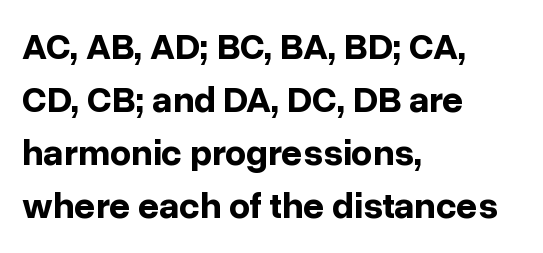
The image shows 37 px bold sans-serif type, upright; set left-aligned, normal line spacing (1.43x), normal letter spacing, not underlined; low stroke contrast and a medium x-height.
